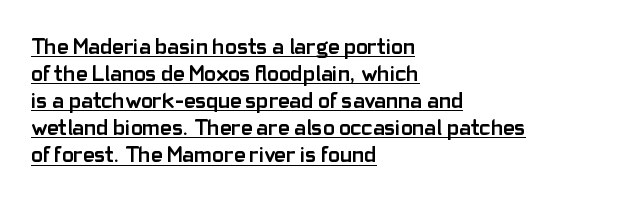
Weight: bold. This is underlined copy, the kind a proofreader might mark for attention. Short note: letters normally spaced. The paragraph shown leans on its left margin.
